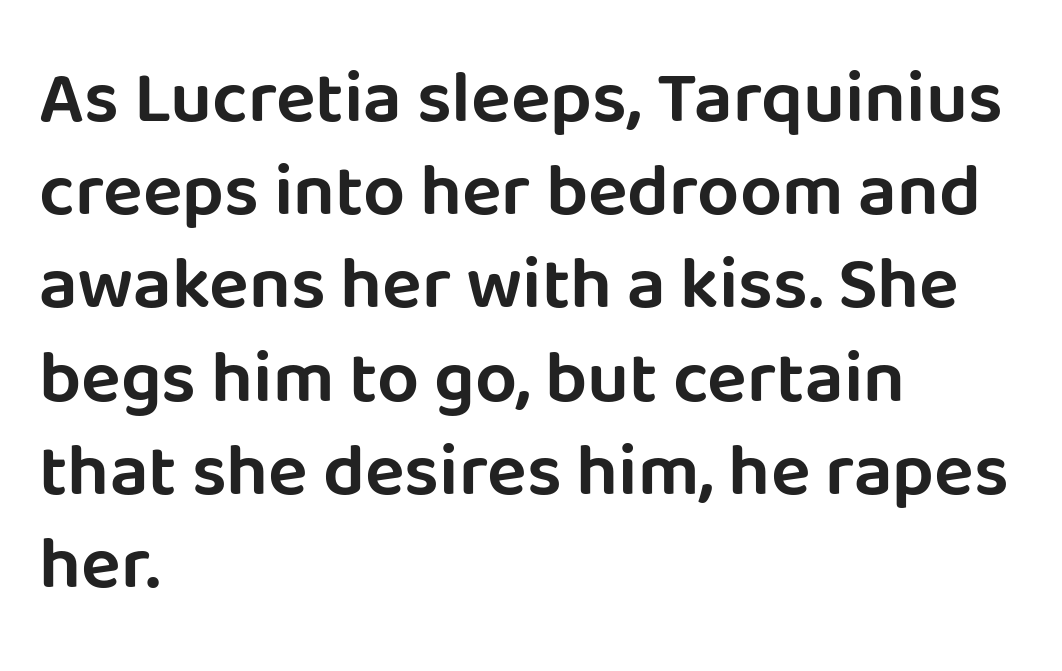
Q: Is the text italic (slanted)? A: No, it is upright.
Q: Is the typeface a serif or a sans-serif typeface? A: Sans-serif.
Q: Is the text underlined? A: No.
Q: How is the paragraph aligned? A: Left-aligned.
Q: Is the spacing between letters normal or unusually wide? A: Normal.
Q: Is the spacing between lines tight, normal or loose? A: Normal.
Q: Width (condensed, normal, or wide)? A: Normal.
Q: Stroke contrast? A: Low.
Q: x-height? A: Large.
Q: Monospaced? A: No.
